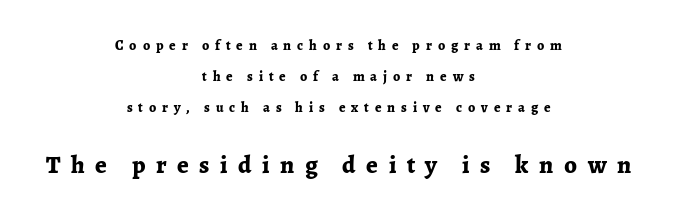
The line texture is sparse and dotted thanks to wide tracking. The sample has been set heavy, in full bold. Note: smaller setting up top, larger setting below. The letters stand upright; this is a roman face. A bare baseline throughout the passage.
